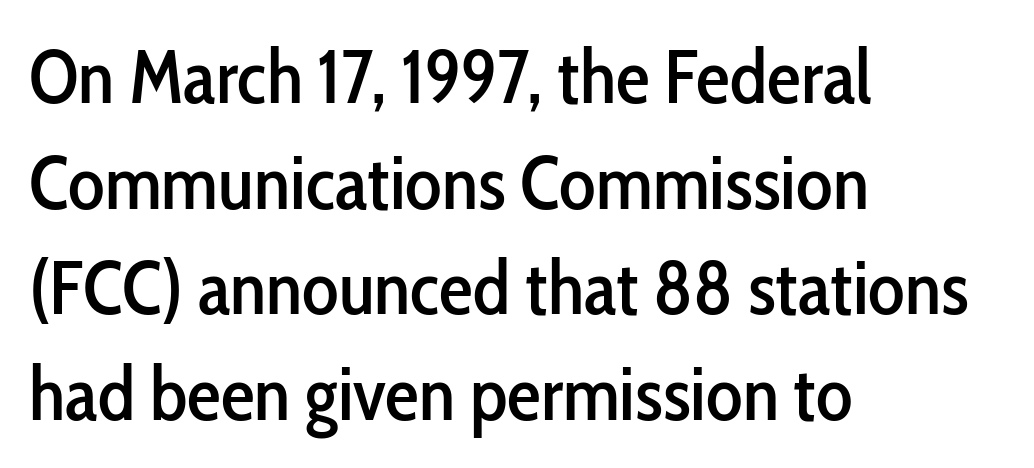
The type is set solid horizontally, with unmodified tracking. Layout note: lines flush left. A typesetter would call this proportional, since set widths differ per character. Nope, no serifs anywhere on these letters.
